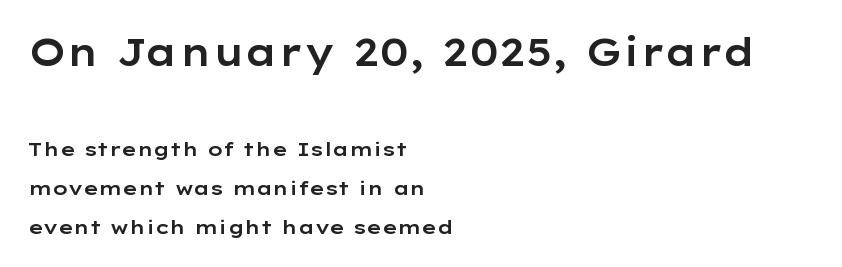
The image shows 38 px wide sans-serif type, upright; set left-aligned, loose line spacing (2.06x), normal letter spacing, not underlined; the first (top) block is 2.0x larger; low stroke contrast and a medium x-height.
